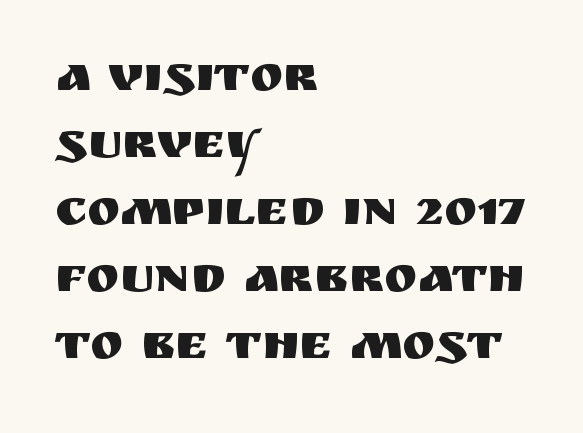
Q: Is the text italic (slanted)? A: No, it is upright.
Q: Is the typeface a serif or a sans-serif typeface? A: Sans-serif.
Q: Is the text underlined? A: No.
Q: How is the paragraph aligned? A: Left-aligned.
Q: Is the spacing between letters normal or unusually wide? A: Normal.
Q: Is the spacing between lines tight, normal or loose? A: Normal.
Q: Width (condensed, normal, or wide)? A: Normal.
Q: Stroke contrast? A: Medium.
Q: x-height? A: Large.
Q: Monospaced? A: No.
